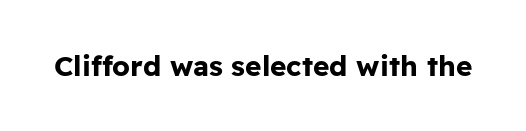
The image shows 28 px bold sans-serif type, upright; set normal letter spacing, not underlined; low stroke contrast and a medium x-height.
